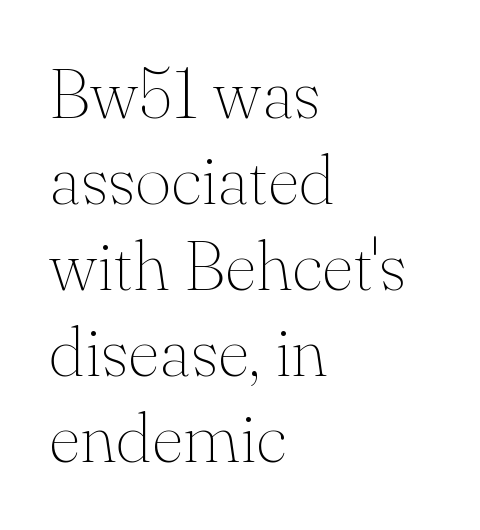
The image shows 70 px thin serif type, upright; set left-aligned, line spacing 1.23x, normal letter spacing, not underlined; medium stroke contrast and a small x-height.
